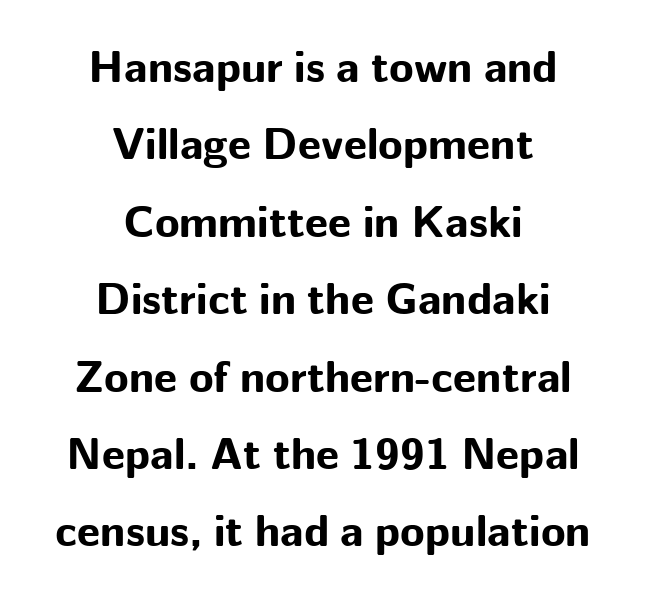
You can tell it's not italic because the verticals are truly vertical. Descenders hang freely into open space. The glyphs in this specimen are sans serif. Looks like regular typesetting: each glyph gets only the width it needs. Set as a true bold cut, around the 700 mark.
